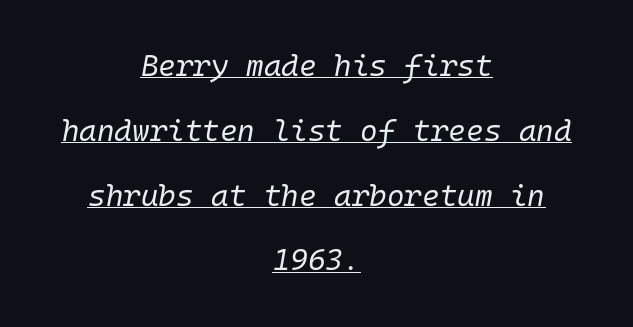
Q: Is the text bold? A: No.
Q: Is the text italic (slanted)? A: Yes, it leans right by about 10 degrees.
Q: Is the text underlined? A: Yes.
Q: How is the paragraph aligned? A: Centered.
Q: Is the spacing between letters normal or unusually wide? A: Normal.
Q: Is the spacing between lines tight, normal or loose? A: Loose.
Q: Width (condensed, normal, or wide)? A: Normal.
Q: Stroke contrast? A: Low.
Q: x-height? A: Medium.
Q: Monospaced? A: Yes.
